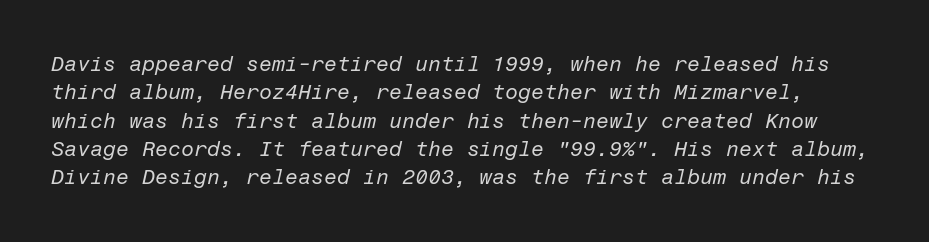
{"italic": "yes", "lean": "right", "slant_degrees": 12, "bold": "no", "underline": "no", "line_spacing": "normal", "line_spacing_ratio": 1.35, "letter_spacing": "normal", "letter_spacing_em": 0.0, "glyph_px": 21}
